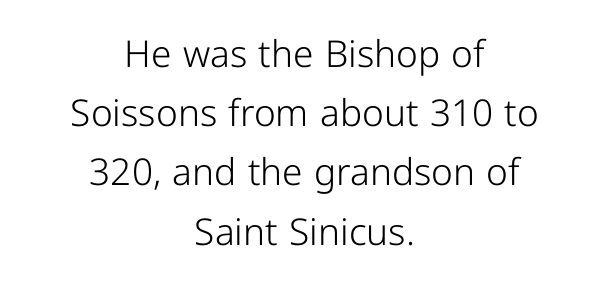
The image shows 37 px light sans-serif type, upright; set centered, normal line spacing (1.6x), normal letter spacing, not underlined; low stroke contrast and a medium x-height.
